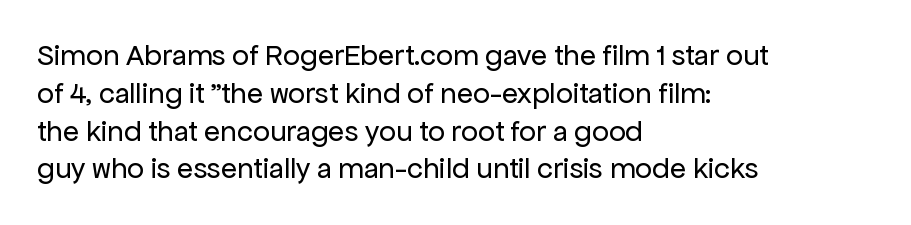
Letters have the restrained weight of plain body copy at most. Characters follow at the spacing the type designer built in. Honestly, there is no underline to notice here at all. The typesetter chose a ragged-right arrangement here. Character widths vary here, with narrow letters taking less room than wide ones. Normally led — the rows are evenly, conventionally spaced.
